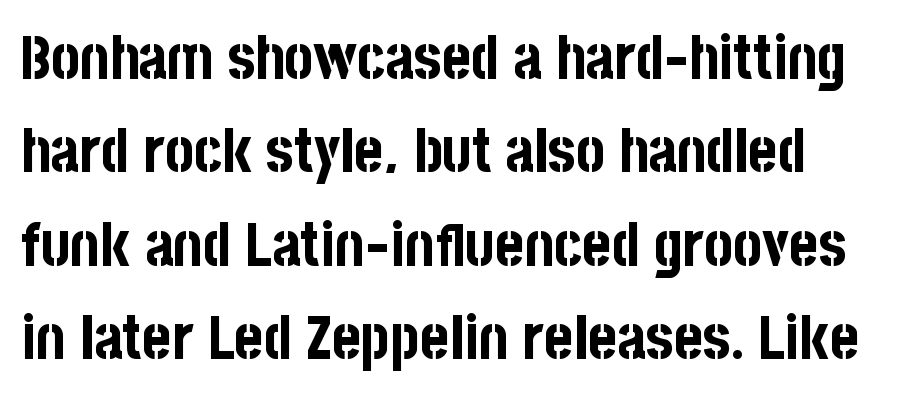
{"serif": "no", "italic": "no", "bold": "yes", "weight": "bold", "width": "condensed", "stroke_contrast": "low", "x_height": "large", "monospaced": "no", "underline": "no", "align": "left", "line_spacing": "normal", "line_spacing_ratio": 1.53, "letter_spacing": "normal", "letter_spacing_em": 0.0, "glyph_px": 61}
